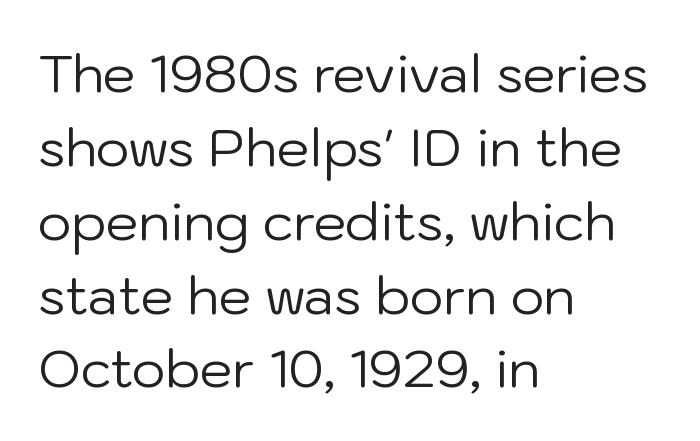
{"serif": "no", "italic": "no", "bold": "no", "weight": "regular", "width": "normal", "stroke_contrast": "low", "x_height": "medium", "monospaced": "no", "underline": "no", "align": "left", "line_spacing": "normal", "line_spacing_ratio": 1.42, "letter_spacing": "normal", "letter_spacing_em": 0.0, "glyph_px": 52}
